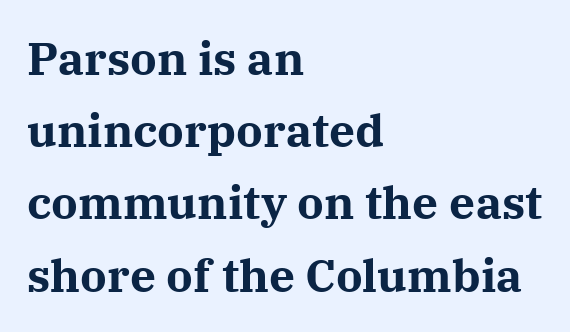
{"serif": "yes", "italic": "no", "bold": "yes", "weight": "bold", "width": "normal", "stroke_contrast": "medium", "x_height": "medium", "monospaced": "no", "underline": "no", "align": "left", "line_spacing": "normal", "line_spacing_ratio": 1.57, "letter_spacing": "normal", "letter_spacing_em": 0.0, "glyph_px": 46}
